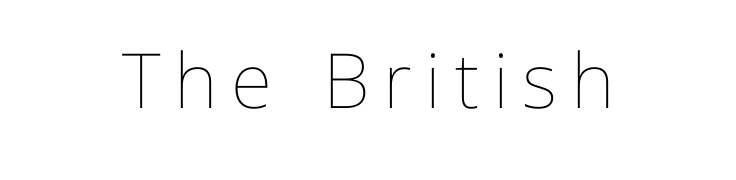
Q: Is the text bold? A: No.
Q: Is the text italic (slanted)? A: No, it is upright.
Q: Is the text underlined? A: No.
Q: Width (condensed, normal, or wide)? A: Normal.
Q: Stroke contrast? A: Low.
Q: x-height? A: Medium.
Q: Monospaced? A: No.
